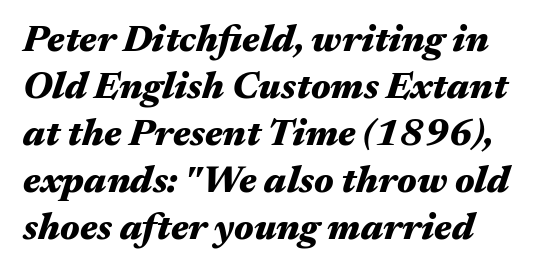
The image shows 38 px heavy, wide type, italic (leaning right); set line spacing 1.24x, normal letter spacing, not underlined; medium stroke contrast and a medium x-height.
